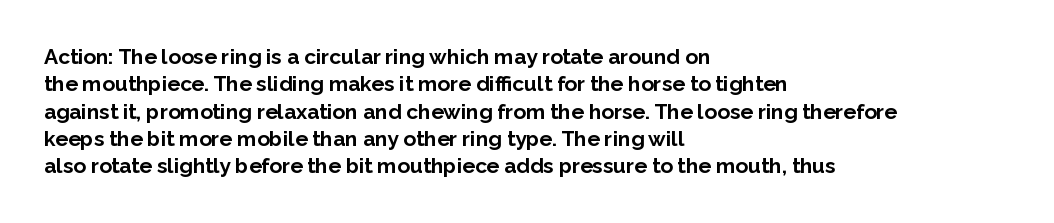
Q: Is the text bold? A: Yes.
Q: Is the text italic (slanted)? A: No, it is upright.
Q: Is the text underlined? A: No.
Q: How is the paragraph aligned? A: Left-aligned.
Q: Is the spacing between letters normal or unusually wide? A: Normal.
Q: Is the spacing between lines tight, normal or loose? A: Normal.
